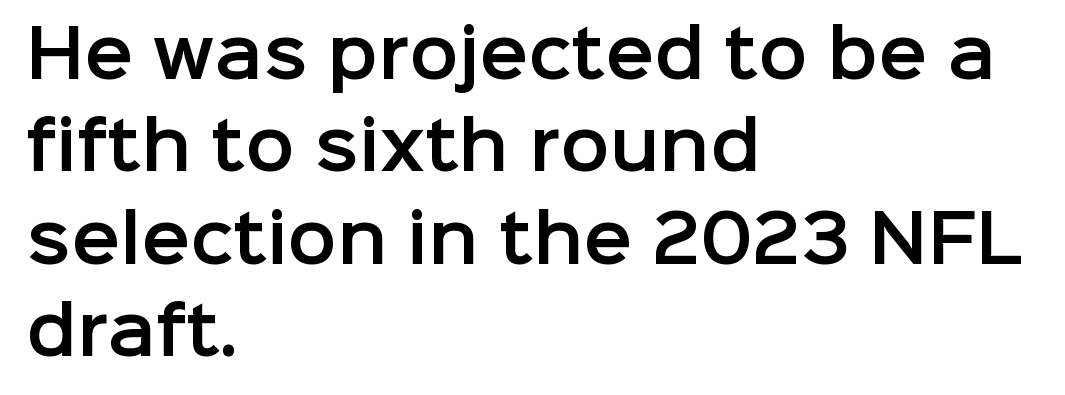
The image shows 65 px sans-serif type, upright; set left-aligned, normal line spacing (1.42x), normal letter spacing, not underlined; low stroke contrast and a medium x-height.
